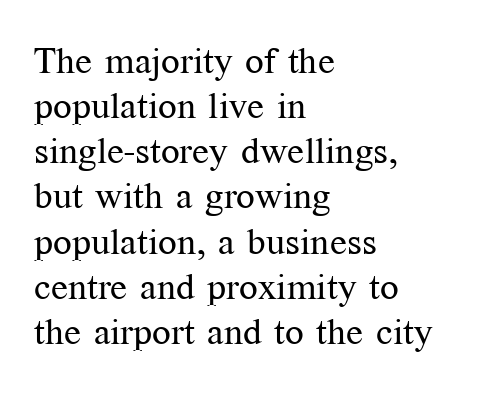
{"serif": "yes", "italic": "no", "bold": "no", "weight": "regular", "width": "normal", "stroke_contrast": "medium", "x_height": "medium", "monospaced": "no", "underline": "no", "align": "left", "line_spacing_ratio": 1.22, "letter_spacing": "normal", "letter_spacing_em": 0.0, "glyph_px": 37}
